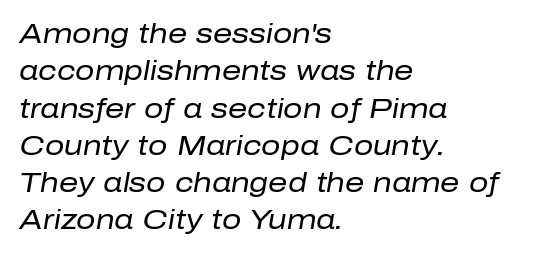
{"italic": "yes", "lean": "right", "slant_degrees": 10, "bold": "no", "underline": "no", "align": "left", "line_spacing": "normal", "line_spacing_ratio": 1.38, "letter_spacing": "normal", "letter_spacing_em": 0.0, "glyph_px": 27}
